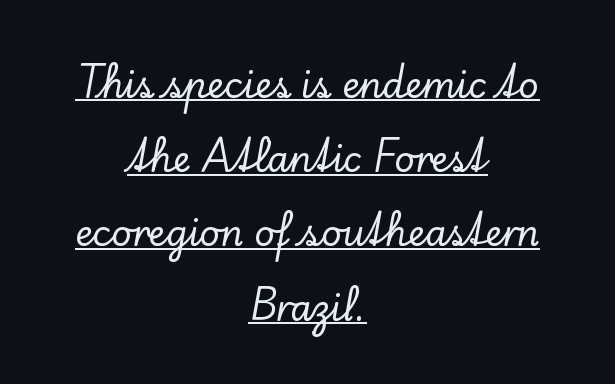
The image shows 35 px serif type; set centered, loose line spacing (2.12x), normal letter spacing, underlined; low stroke contrast and a small x-height.
